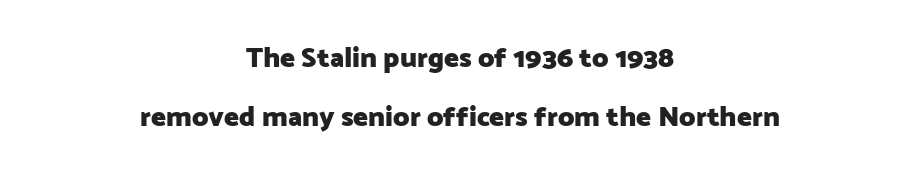
{"serif": "no", "italic": "no", "bold": "yes", "weight": "heavy", "width": "normal", "stroke_contrast": "low", "x_height": "medium", "monospaced": "no", "underline": "no", "align": "center", "line_spacing": "loose", "line_spacing_ratio": 2.12, "letter_spacing": "normal", "letter_spacing_em": 0.0, "glyph_px": 28}
